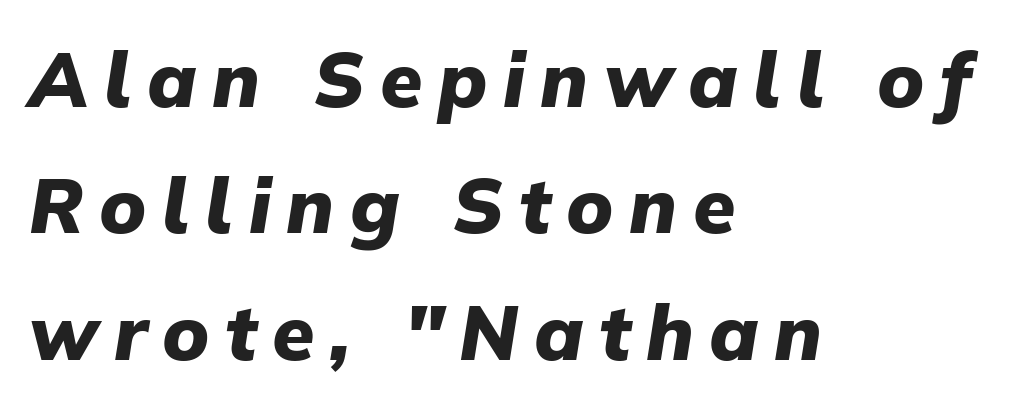
{"italic": "yes", "lean": "right", "slant_degrees": 9, "bold": "yes", "weight": "heavy", "width": "normal", "stroke_contrast": "low", "x_height": "medium", "monospaced": "no", "underline": "no", "align": "left", "line_spacing": "normal", "line_spacing_ratio": 1.64, "letter_spacing": "wide", "letter_spacing_em": 0.2, "glyph_px": 77}
